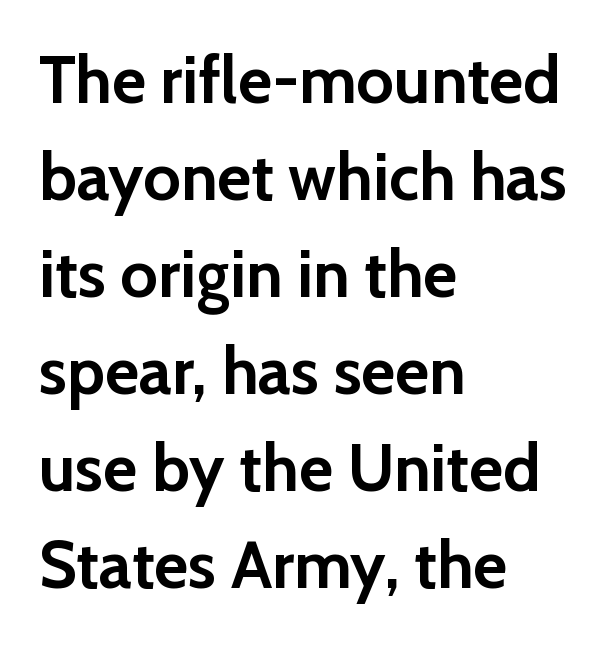
{"serif": "no", "italic": "no", "bold": "yes", "weight": "semibold", "width": "normal", "stroke_contrast": "low", "x_height": "medium", "monospaced": "no", "underline": "no", "align": "left", "line_spacing": "normal", "line_spacing_ratio": 1.47, "letter_spacing": "normal", "letter_spacing_em": 0.0, "glyph_px": 66}
